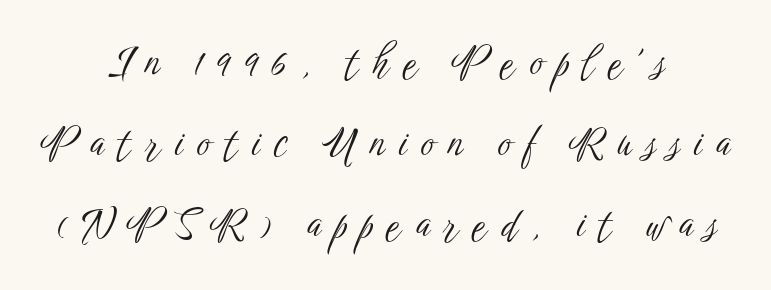
{"serif": "no", "bold": "no", "weight": "light", "width": "condensed", "stroke_contrast": "low", "x_height": "medium", "monospaced": "no", "underline": "no", "align": "center", "line_spacing": "loose", "line_spacing_ratio": 2.03, "letter_spacing": "wide", "letter_spacing_em": 0.35, "glyph_px": 40}
